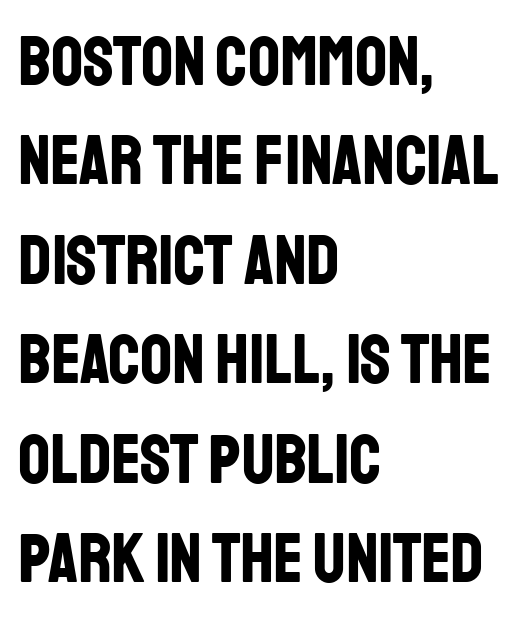
Visually the block forms a straight wall on the left and a jagged coastline on the right. The area under the type is left untouched. You can tell it's not italic because the verticals are truly vertical. You could not count columns in this text — the font is proportionally spaced. The rendering keeps characters at their native spacing. How would I describe the line gaps? Plain and ordinary.
